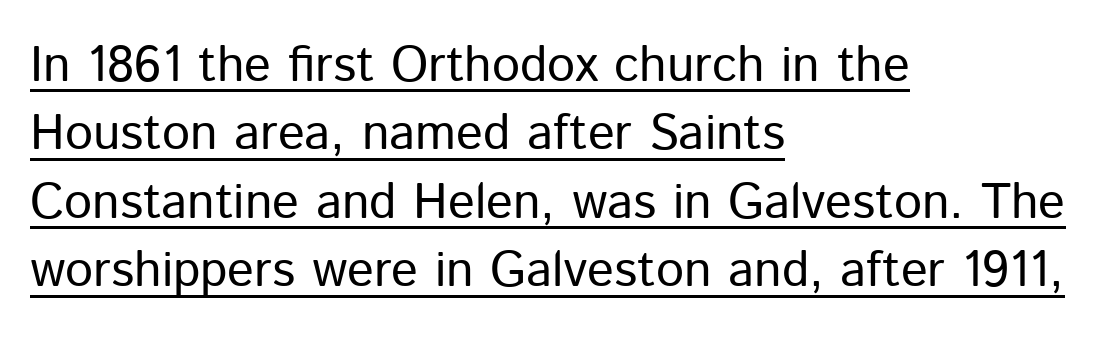
The image shows 50 px regular-weight sans-serif type, upright; set left-aligned, normal line spacing (1.37x), normal letter spacing, underlined; low stroke contrast and a medium x-height.
